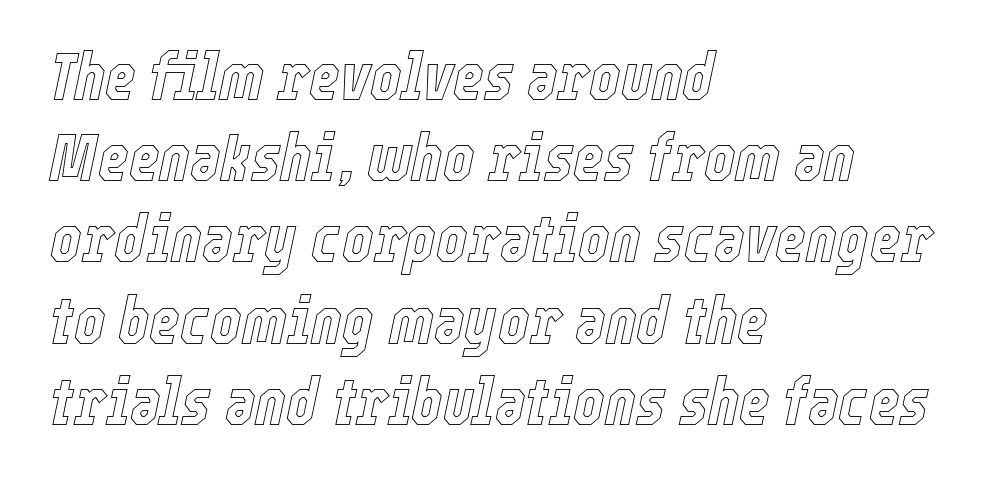
The image shows 66 px condensed type, italic (leaning right); set left-aligned, line spacing 1.23x, normal letter spacing, not underlined; a medium x-height.
